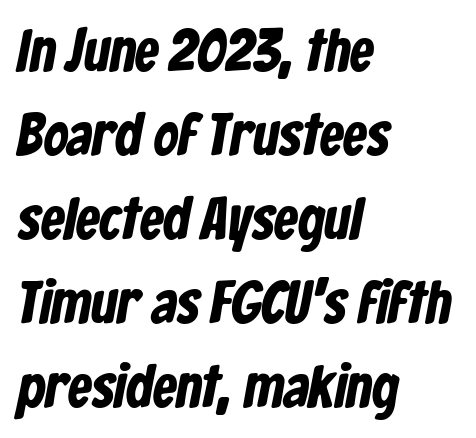
The line-height multiplier appears to be the usual default. This rendering uses left alignment, leaving the right contour irregular. Descender tails drop into unmarked territory. What stands out about the letter spacing? Nothing — it is the standard amount.
